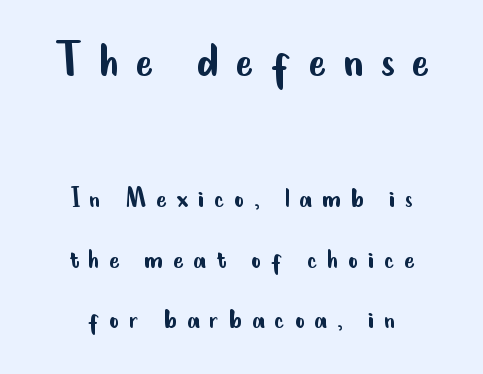
Which margin do the lines hug? Neither — every line sits in the middle. Compare the two chunks: the upper has the greater cap height. Character widths vary here, with narrow letters taking less room than wide ones. Note: no serifs on the glyphs. Honestly, there is no underline to notice here at all. Line spacing here is loose.
